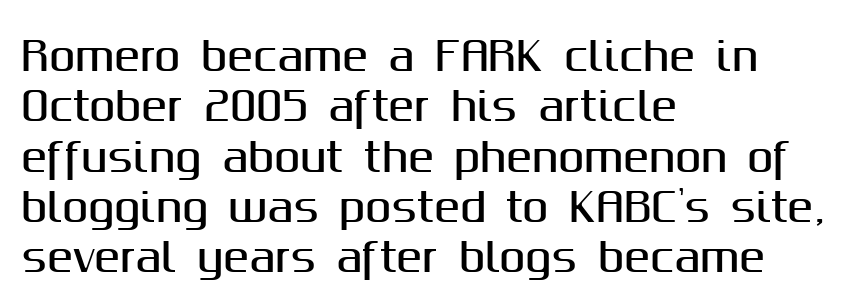
Q: Is the text italic (slanted)? A: No, it is upright.
Q: Is the typeface a serif or a sans-serif typeface? A: Sans-serif.
Q: Is the text underlined? A: No.
Q: How is the paragraph aligned? A: Left-aligned.
Q: Is the spacing between letters normal or unusually wide? A: Normal.
Q: Is the spacing between lines tight, normal or loose? A: Normal.
Q: Width (condensed, normal, or wide)? A: Normal.
Q: Stroke contrast? A: Medium.
Q: x-height? A: Medium.
Q: Monospaced? A: No.
